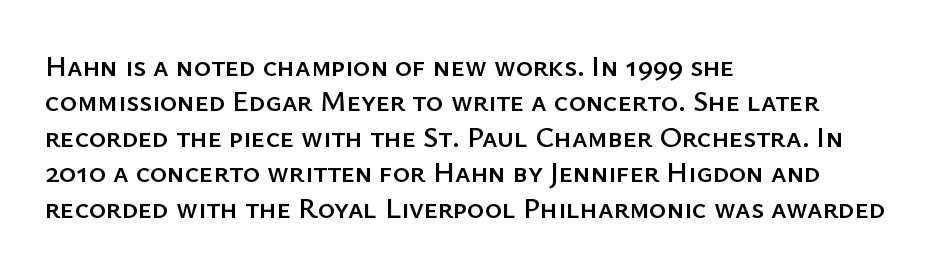
Horizontally, the lines are justified to the leading edge only. This sample uses plain, unmodified letter spacing. The text was rendered using a sans face with plain stroke endings. A typesetter would call this proportional, since set widths differ per character.
